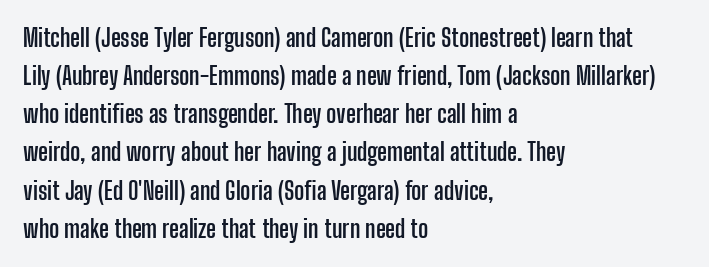
The image shows 24 px bold type, upright; set left-aligned, normal line spacing (1.59x), normal letter spacing, not underlined.
